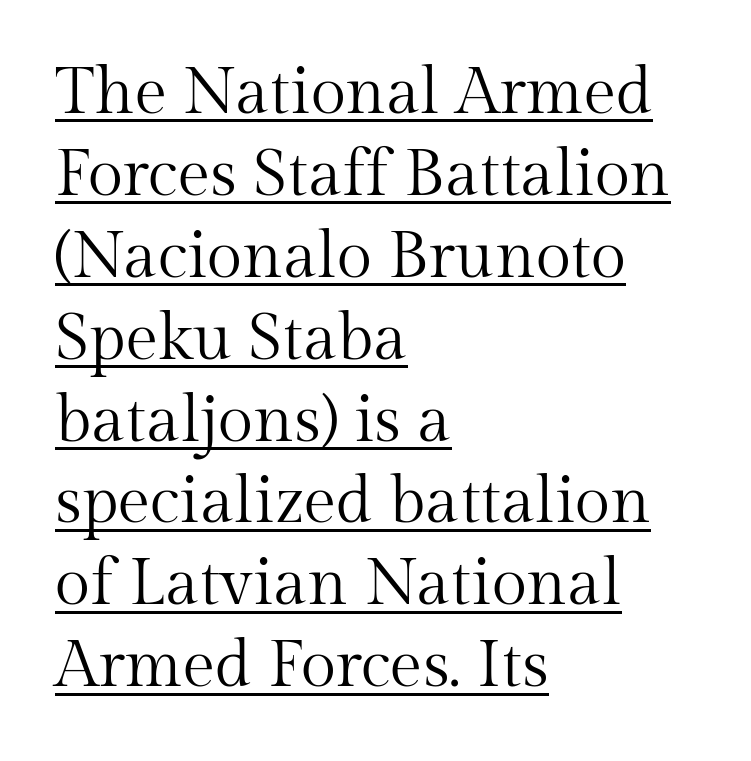
The image shows 65 px regular-weight serif type, upright; set left-aligned, normal line spacing (1.26x), normal letter spacing, underlined; medium stroke contrast and a medium x-height.
